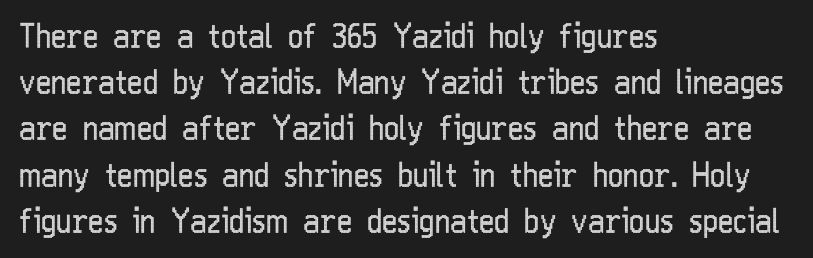
Q: Is the text bold? A: No.
Q: Is the text italic (slanted)? A: No, it is upright.
Q: Is the typeface a serif or a sans-serif typeface? A: Sans-serif.
Q: Is the text underlined? A: No.
Q: How is the paragraph aligned? A: Left-aligned.
Q: Is the spacing between letters normal or unusually wide? A: Normal.
Q: Is the spacing between lines tight, normal or loose? A: Normal.
Q: Width (condensed, normal, or wide)? A: Condensed.
Q: Stroke contrast? A: Low.
Q: x-height? A: Medium.
Q: Monospaced? A: No.
